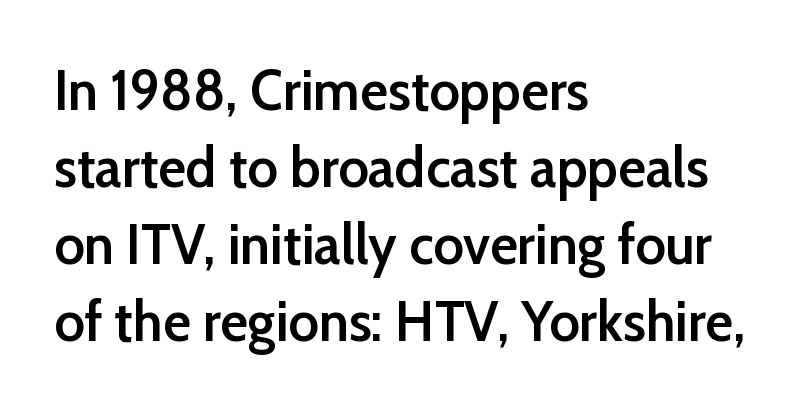
Q: Is the text bold? A: Semi-bold.
Q: Is the text italic (slanted)? A: No, it is upright.
Q: Is the typeface a serif or a sans-serif typeface? A: Sans-serif.
Q: Is the text underlined? A: No.
Q: How is the paragraph aligned? A: Left-aligned.
Q: Is the spacing between letters normal or unusually wide? A: Normal.
Q: Is the spacing between lines tight, normal or loose? A: Normal.
Q: Width (condensed, normal, or wide)? A: Normal.
Q: Stroke contrast? A: Low.
Q: x-height? A: Medium.
Q: Monospaced? A: No.
